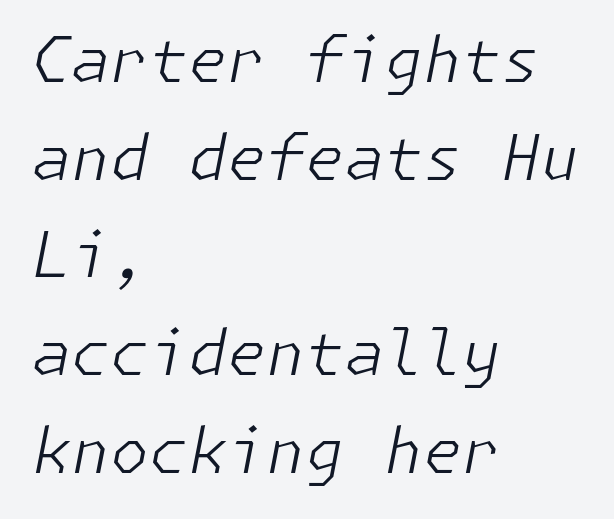
Think standard paragraph weight, or any step lighter than that. The specimen omits any rule beneath the text block's lines. The text carries the slant typical of an italic or oblique font. The designer left line spacing at the default. Does extra space separate the letters? No, they use regular spacing. One-word summary of the alignment: left.
